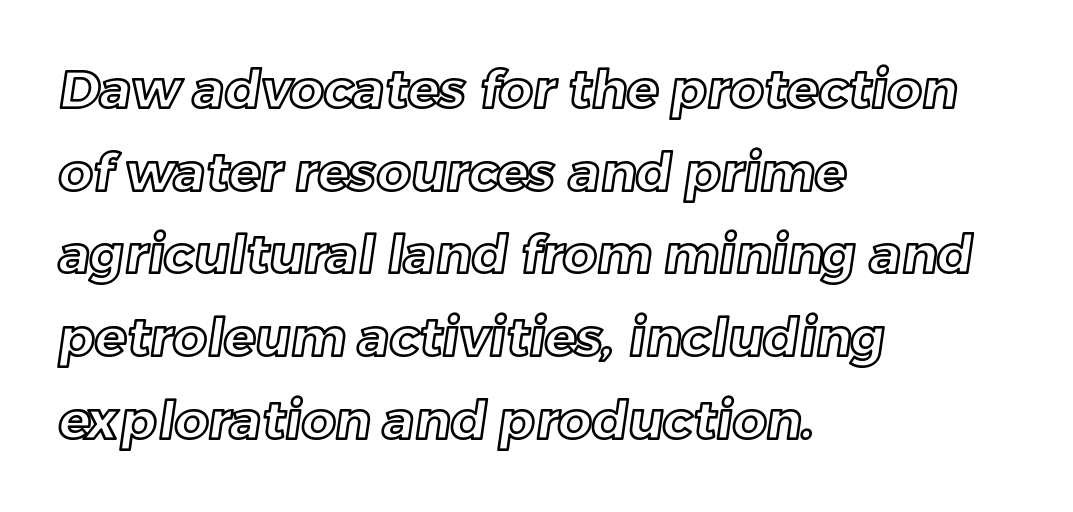
Where is the straight margin? On the left. Notice how descenders clear the ascenders below comfortably — that's standard leading. The tracking reads as untouched default to a designer's eye. Spacing verdict: proportional, widths tailored to each character.
